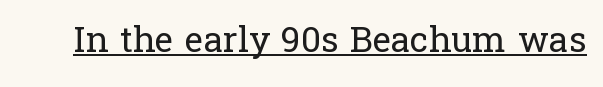
{"serif": "yes", "italic": "no", "bold": "no", "weight": "regular", "width": "normal", "stroke_contrast": "low", "x_height": "medium", "monospaced": "no", "underline": "yes", "letter_spacing": "normal", "letter_spacing_em": 0.0, "glyph_px": 35}
